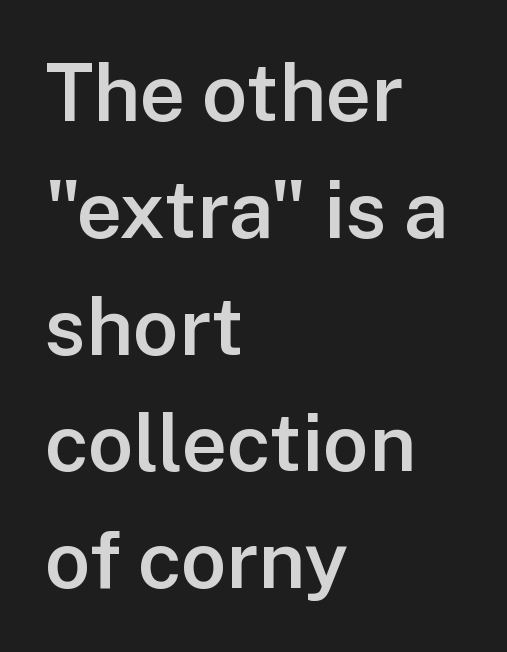
Honestly, there is no underline to notice here at all. Honestly, the row spacing looks completely unremarkable. You could not count columns in this text — the font is proportionally spaced. Notice how the passage keeps a crisp vertical edge on the left only. Observe the absence of serifs on each vertical stroke in this sample.
